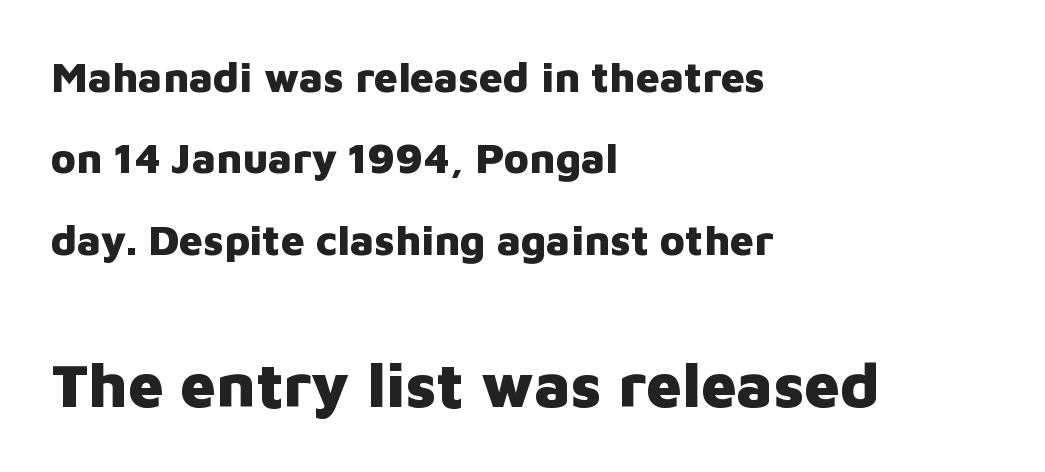
{"serif": "no", "italic": "no", "bold": "yes", "weight": "heavy", "width": "normal", "stroke_contrast": "low", "x_height": "medium", "monospaced": "no", "underline": "no", "align": "left", "line_spacing": "loose", "line_spacing_ratio": 1.94, "letter_spacing": "normal", "letter_spacing_em": 0.0, "larger_block": "second", "size_ratio": 1.5, "glyph_px": 63}
